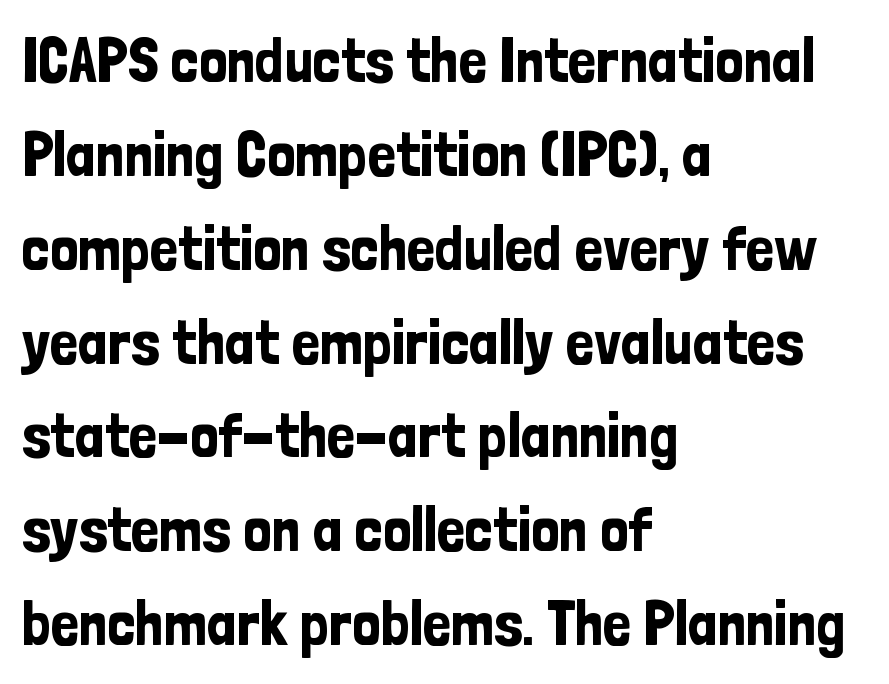
{"serif": "no", "italic": "no", "width": "condensed", "stroke_contrast": "low", "x_height": "medium", "monospaced": "no", "underline": "no", "align": "left", "line_spacing": "normal", "line_spacing_ratio": 1.49, "letter_spacing": "normal", "letter_spacing_em": 0.0, "glyph_px": 63}
